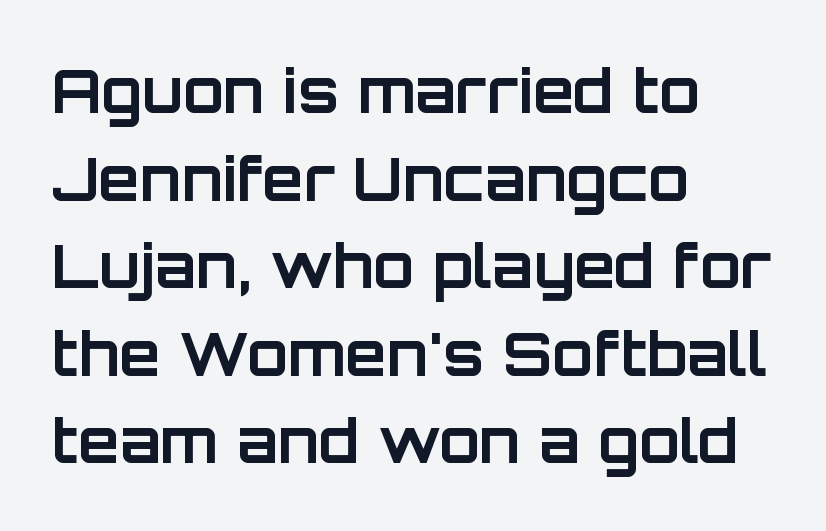
Q: Is the text bold? A: Yes.
Q: Is the text italic (slanted)? A: No, it is upright.
Q: Is the typeface a serif or a sans-serif typeface? A: Sans-serif.
Q: Is the text underlined? A: No.
Q: How is the paragraph aligned? A: Left-aligned.
Q: Is the spacing between letters normal or unusually wide? A: Normal.
Q: Is the spacing between lines tight, normal or loose? A: Normal.
Q: Width (condensed, normal, or wide)? A: Normal.
Q: Stroke contrast? A: Low.
Q: x-height? A: Large.
Q: Monospaced? A: No.
